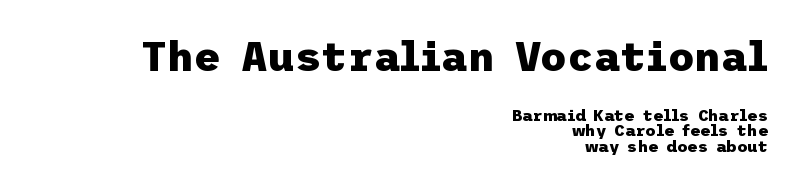
Q: Is the text bold? A: Yes.
Q: Is the text italic (slanted)? A: No, it is upright.
Q: Is the typeface a serif or a sans-serif typeface? A: Sans-serif.
Q: Is the text underlined? A: No.
Q: How is the paragraph aligned? A: Right-aligned.
Q: Is the spacing between letters normal or unusually wide? A: Normal.
Q: Is the spacing between lines tight, normal or loose? A: Tight.
Q: Which block of text is set in a larger size, the first (top) or the second (bottom)? A: The first (top) one.
Q: Width (condensed, normal, or wide)? A: Normal.
Q: Stroke contrast? A: Low.
Q: x-height? A: Medium.
